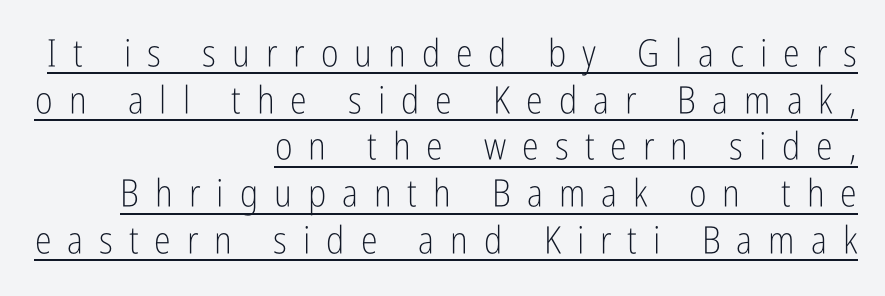
{"serif": "no", "italic": "no", "bold": "no", "weight": "light", "width": "condensed", "stroke_contrast": "low", "x_height": "medium", "monospaced": "no", "underline": "yes", "align": "right", "line_spacing_ratio": 1.23, "letter_spacing": "wide", "letter_spacing_em": 0.42, "glyph_px": 38}
